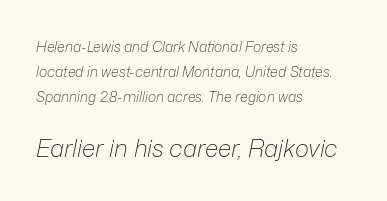
Q: Is the text bold? A: No.
Q: Is the text italic (slanted)? A: Yes, it leans right by about 12 degrees.
Q: Is the text underlined? A: No.
Q: How is the paragraph aligned? A: Left-aligned.
Q: Is the spacing between letters normal or unusually wide? A: Normal.
Q: Which block of text is set in a larger size, the first (top) or the second (bottom)? A: The second (bottom) one.
